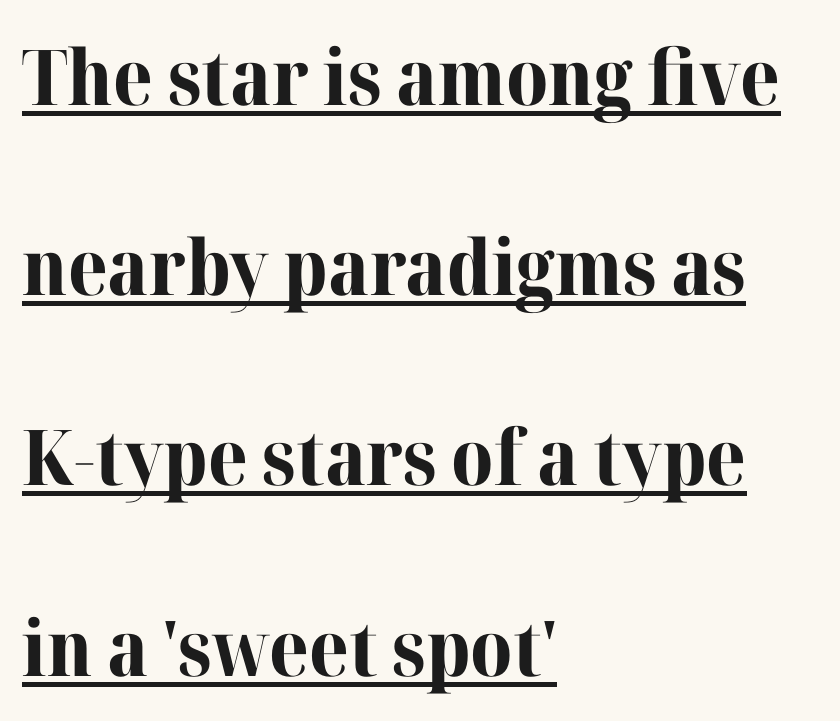
The passage shown stacks its lines with a broad gap. Do the characters align in a grid? No, the font is proportional. Every row of glyphs begins at an identical x-position on the left. This sample uses a serif face.
